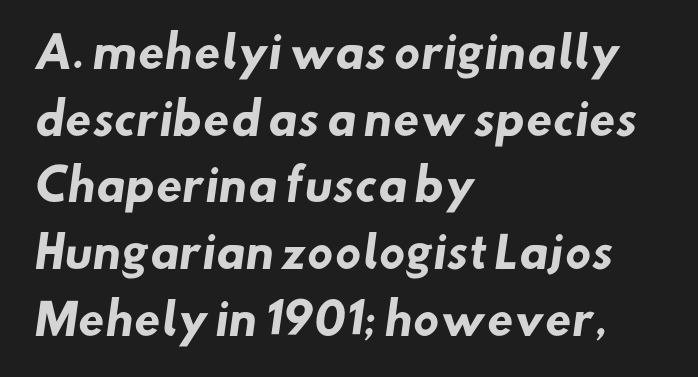
Regarding serifs, this sample does without them. Look at the tracking — it's just the regular setting, nothing added. The rag falls on the right side of this text block. The area under the type is left untouched. The designer left line spacing at the default. Summary of weight: heavy, a full bold.
